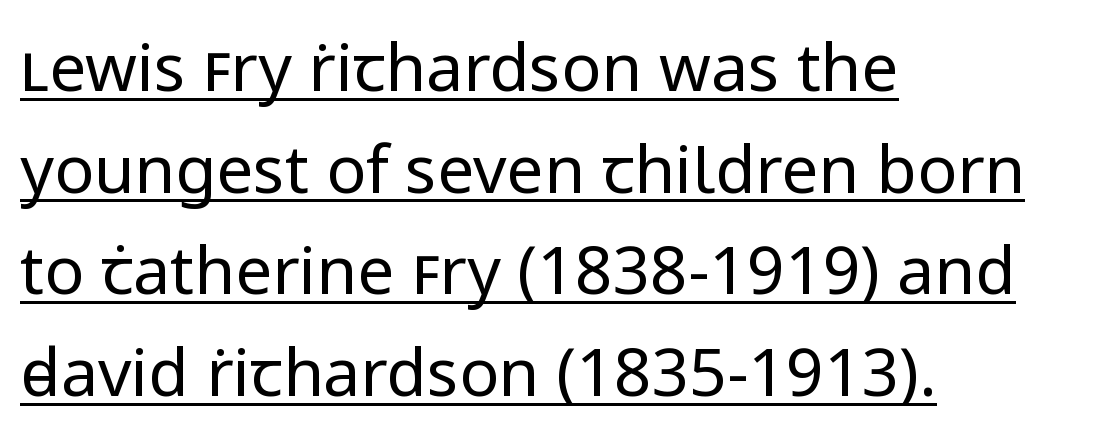
The image shows 66 px regular-weight sans-serif type, upright; set left-aligned, normal line spacing (1.54x), normal letter spacing, underlined; low stroke contrast and a medium x-height.
